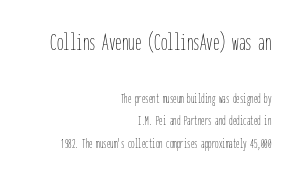
{"italic": "no", "bold": "no", "underline": "no", "align": "right", "line_spacing": "normal", "line_spacing_ratio": 1.61, "letter_spacing": "normal", "letter_spacing_em": 0.0, "larger_block": "first", "size_ratio": 1.86, "glyph_px": 26}
